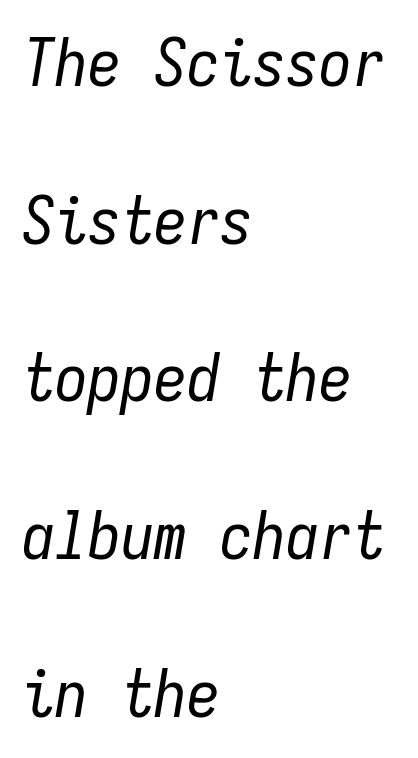
{"italic": "yes", "lean": "right", "slant_degrees": 9, "bold": "no", "weight": "regular", "width": "condensed", "stroke_contrast": "low", "x_height": "medium", "monospaced": "yes", "underline": "no", "align": "left", "line_spacing": "loose", "line_spacing_ratio": 2.39, "letter_spacing": "normal", "letter_spacing_em": 0.0, "glyph_px": 66}
